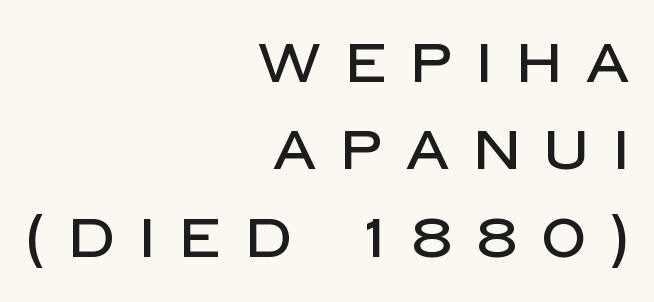
The image shows 55 px sans-serif type, upright; set right-aligned, normal line spacing (1.59x), unusually wide letter spacing (+0.44 em), not underlined; low stroke contrast and a large x-height.
